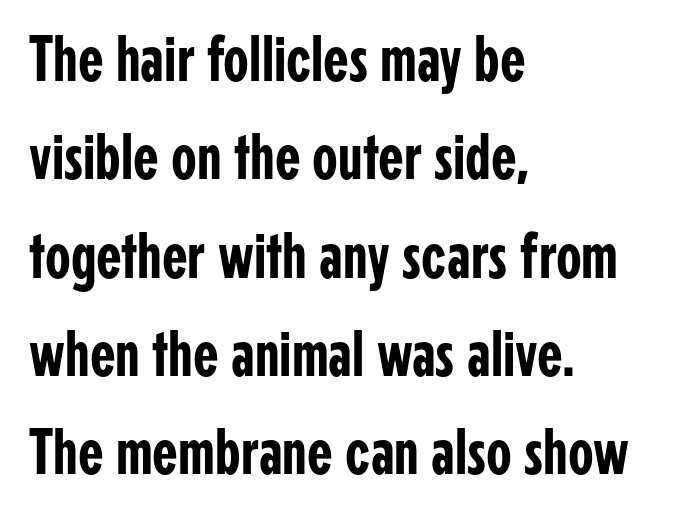
The image shows 66 px condensed sans-serif type, upright; set left-aligned, normal line spacing (1.49x), normal letter spacing, not underlined; low stroke contrast and a medium x-height.
